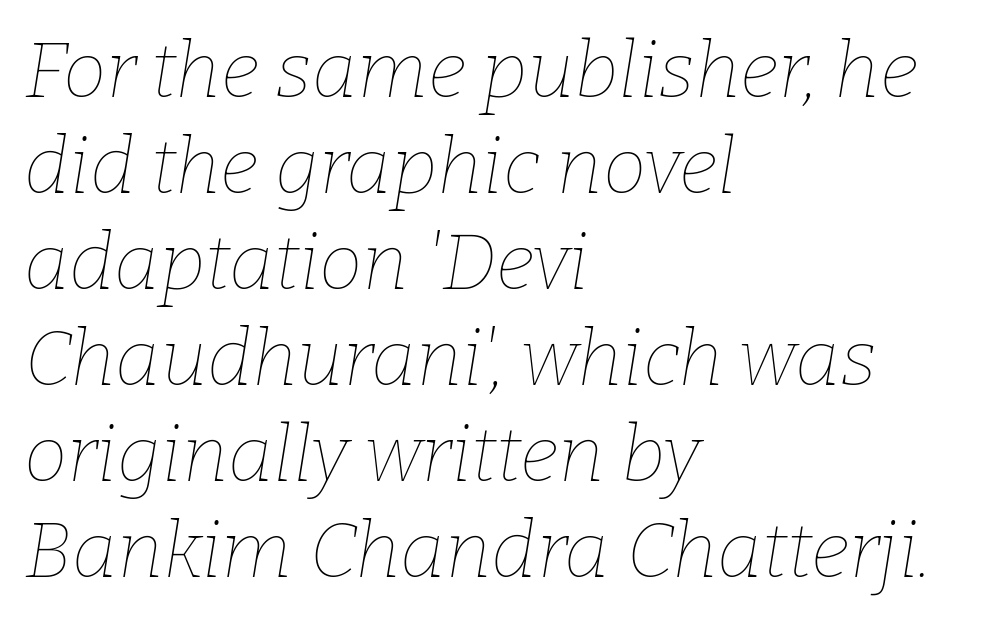
Q: Is the text bold? A: No.
Q: Is the text italic (slanted)? A: Yes, it leans right by about 9 degrees.
Q: Is the text underlined? A: No.
Q: How is the paragraph aligned? A: Left-aligned.
Q: Is the spacing between letters normal or unusually wide? A: Normal.
Q: Width (condensed, normal, or wide)? A: Normal.
Q: Stroke contrast? A: Low.
Q: x-height? A: Medium.
Q: Monospaced? A: No.
